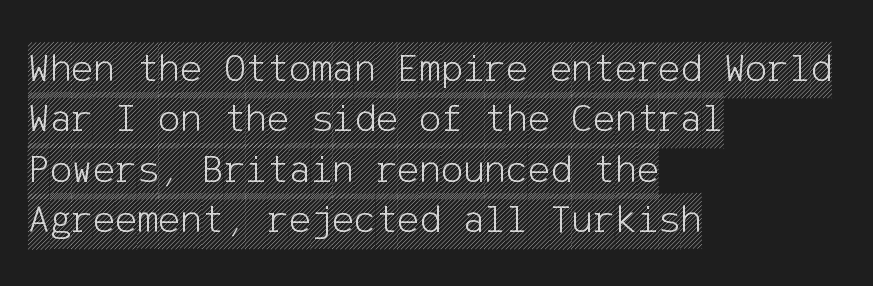
The image shows 41 px condensed type, upright; set left-aligned, line spacing 1.23x, normal letter spacing, not underlined; a large x-height.
